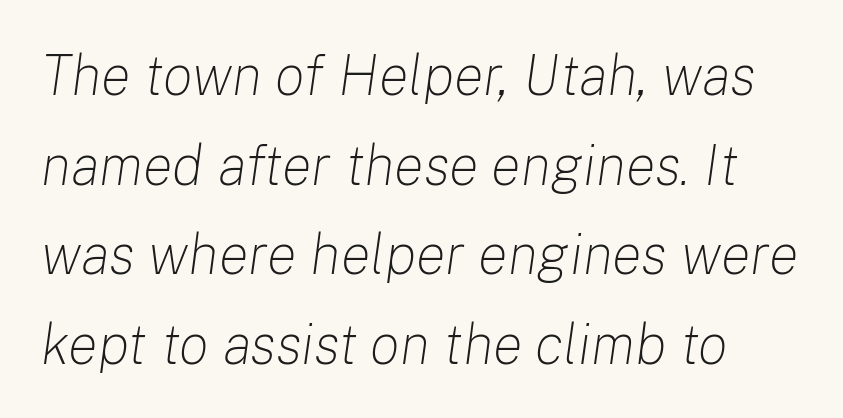
The weight would be labelled regular, book, light, or lighter still. This sample keeps an unexceptional amount of space between lines. This sample uses plain, unmodified letter spacing. This rendering features lettering with no underline.
